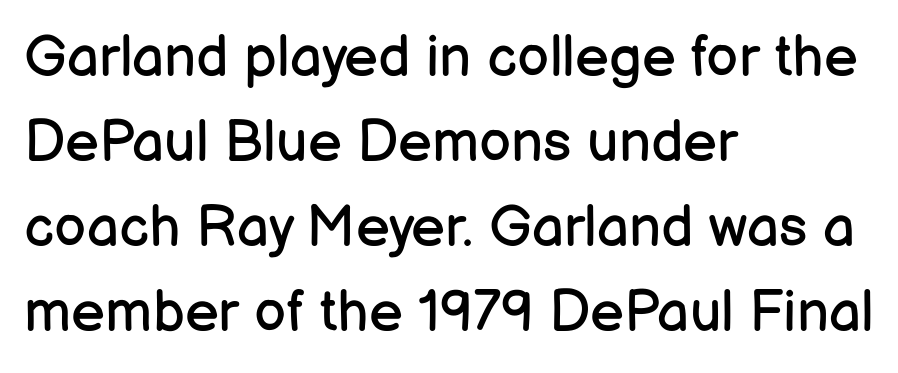
Are there feet on the stems? There aren't — it's a sans. This reads as an unemphasized weight, regular at the heaviest. Descenders hang freely into open space. The face used here is rendered with its standard letterfit. Leading: standard.
